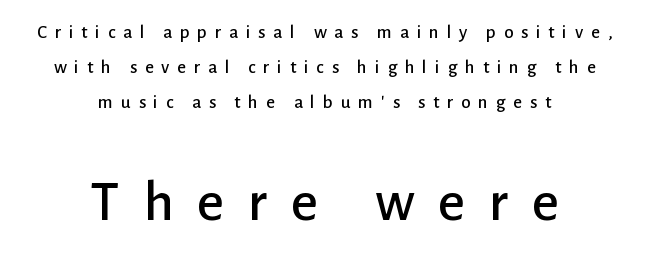
Letterform terminals end flat and unadorned throughout the passage. Is the block centered? Yes — each line is placed symmetrically about the middle. The lettering holds an erect, upright posture throughout. The letters are spread apart with noticeably loose tracking. The gap between lines stays unmarked. In this sample the second text group is rendered at the bigger scale.
